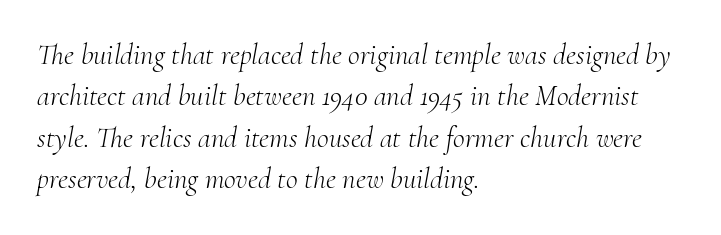
{"serif": "yes", "italic": "yes", "lean": "right", "slant_degrees": 10, "bold": "no", "weight": "light", "width": "normal", "stroke_contrast": "medium", "x_height": "small", "monospaced": "no", "underline": "no", "align": "left", "line_spacing": "normal", "line_spacing_ratio": 1.43, "letter_spacing": "normal", "letter_spacing_em": 0.0, "glyph_px": 29}
